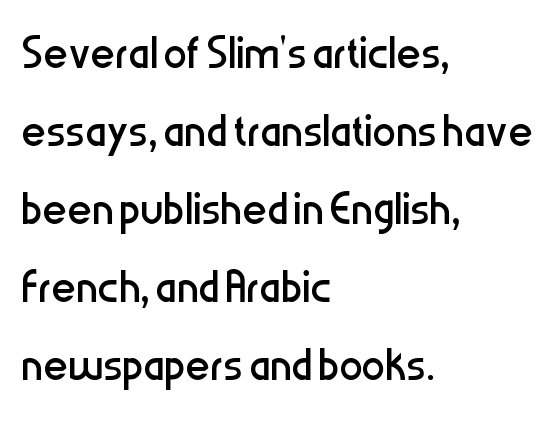
{"serif": "no", "italic": "no", "bold": "no", "weight": "regular", "width": "condensed", "stroke_contrast": "low", "x_height": "medium", "monospaced": "no", "underline": "no", "align": "left", "line_spacing": "normal", "line_spacing_ratio": 1.32, "letter_spacing": "normal", "letter_spacing_em": 0.0, "glyph_px": 59}
